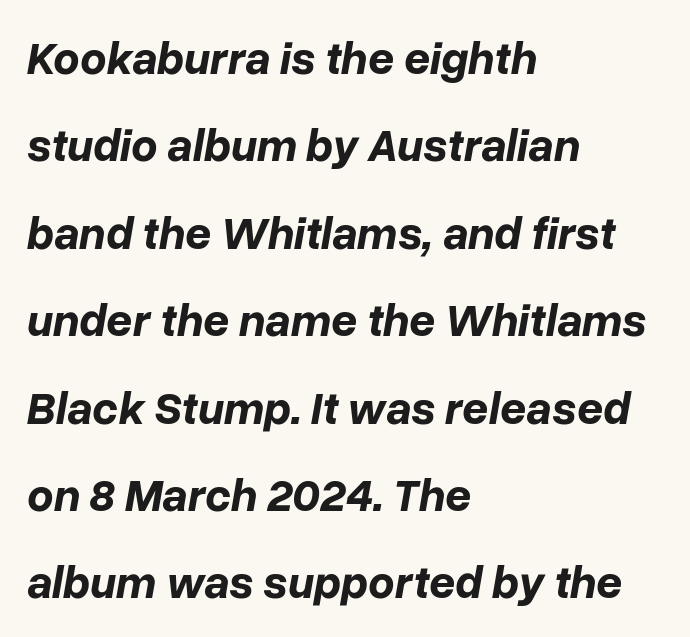
Stroke thickness is high; the sample reads as a true bold. Tall strokes in this sample are angled rather than plumb. Underline: absent. Here the glyphs are tracked normally, forming tight word shapes. Left-aligned paragraph, ragged on the right.
